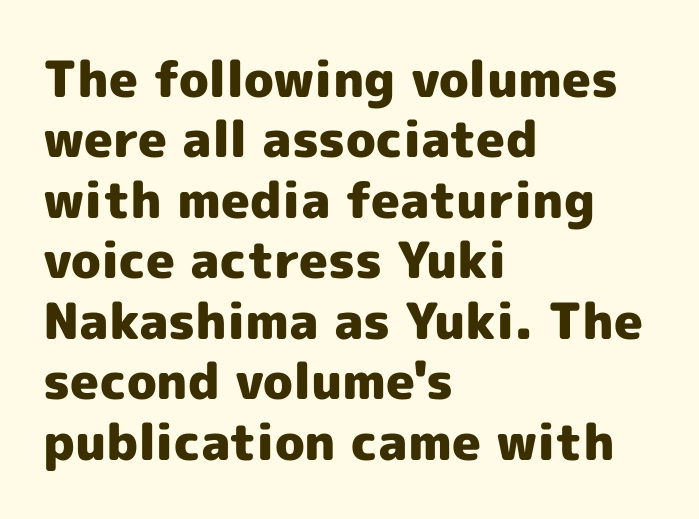
Q: Is the text bold? A: Yes.
Q: Is the text italic (slanted)? A: No, it is upright.
Q: Is the typeface a serif or a sans-serif typeface? A: Sans-serif.
Q: Is the text underlined? A: No.
Q: How is the paragraph aligned? A: Left-aligned.
Q: Is the spacing between letters normal or unusually wide? A: Normal.
Q: Width (condensed, normal, or wide)? A: Normal.
Q: x-height? A: Medium.
Q: Monospaced? A: No.
